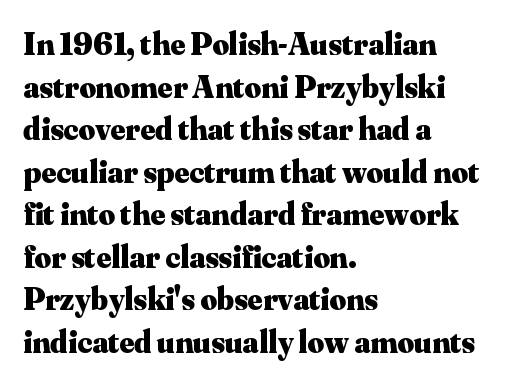
{"serif": "yes", "italic": "no", "bold": "yes", "weight": "heavy", "width": "normal", "stroke_contrast": "medium", "x_height": "small", "monospaced": "no", "underline": "no", "align": "left", "line_spacing": "normal", "line_spacing_ratio": 1.33, "letter_spacing": "normal", "letter_spacing_em": 0.0, "glyph_px": 32}
